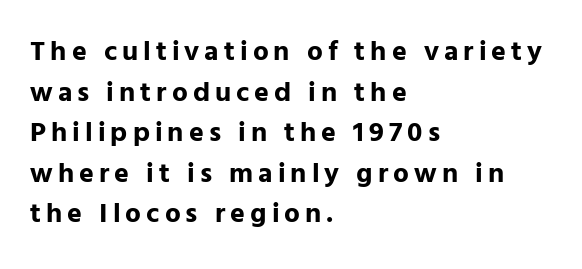
{"serif": "no", "italic": "no", "bold": "yes", "weight": "bold", "width": "normal", "stroke_contrast": "low", "x_height": "medium", "monospaced": "no", "underline": "no", "align": "left", "line_spacing": "normal", "line_spacing_ratio": 1.45, "glyph_px": 28}
